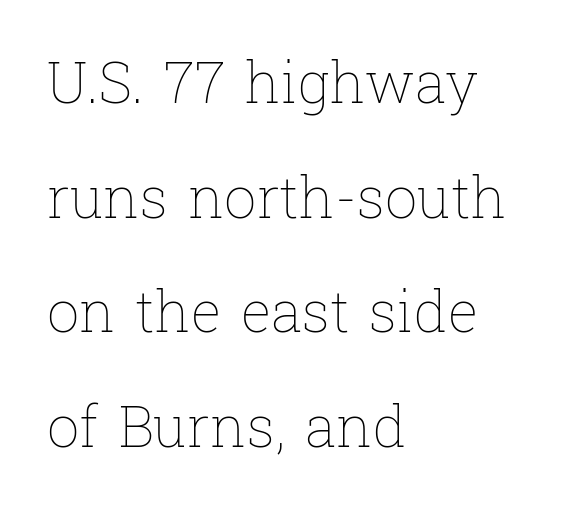
The image shows 57 px thin type, upright; set left-aligned, loose line spacing (2.01x), normal letter spacing, not underlined; low stroke contrast and a medium x-height.
